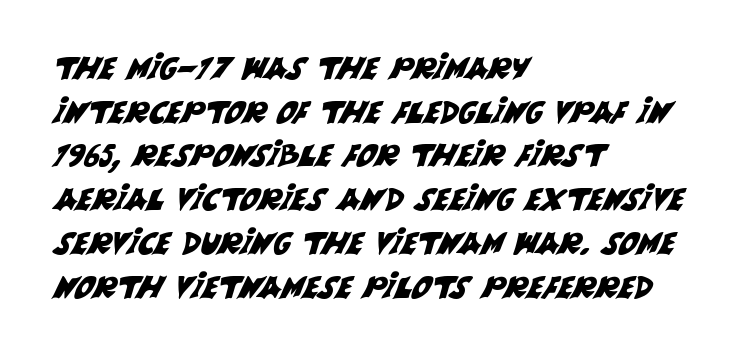
Q: Is the typeface a serif or a sans-serif typeface? A: Sans-serif.
Q: Is the text underlined? A: No.
Q: How is the paragraph aligned? A: Left-aligned.
Q: Is the spacing between letters normal or unusually wide? A: Normal.
Q: Is the spacing between lines tight, normal or loose? A: Normal.
Q: Width (condensed, normal, or wide)? A: Normal.
Q: Stroke contrast? A: Medium.
Q: x-height? A: Large.
Q: Monospaced? A: No.
